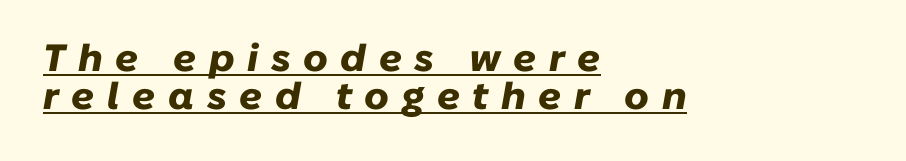
Note the varied advance widths — an 'i' is clearly narrower than an 'm'. The glyphs are accompanied by a horizontal stroke just below them. The typography opts for an oblique posture over an upright one. Each new line begins almost immediately beneath the previous one.
